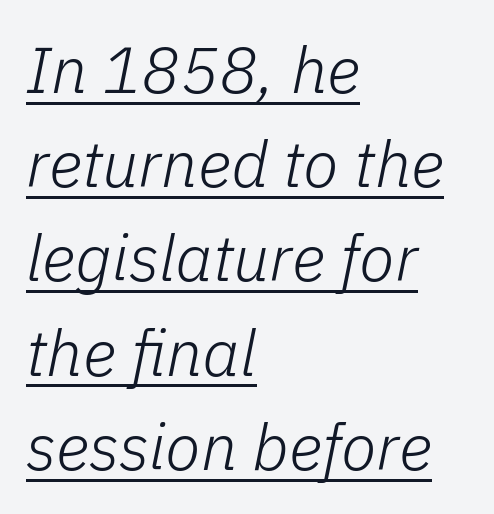
The image shows 65 px light type, italic (leaning right); set left-aligned, normal line spacing (1.45x), normal letter spacing, underlined; low stroke contrast and a medium x-height.
